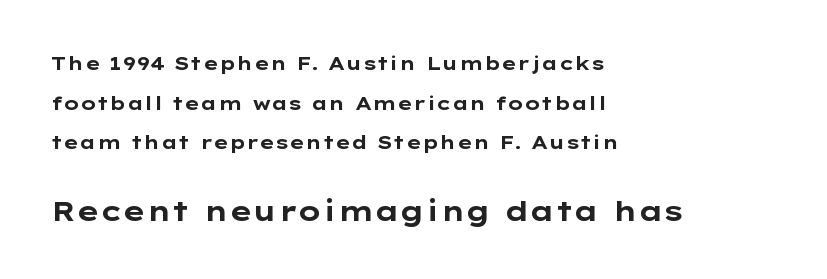
Every letter is thick-stroked: bold, no question. Each line starts at the same left margin while the right side varies. Letter spacing: default. The lettering holds an erect, upright posture throughout. Serifs: no, the terminals of the letterforms are clean.
